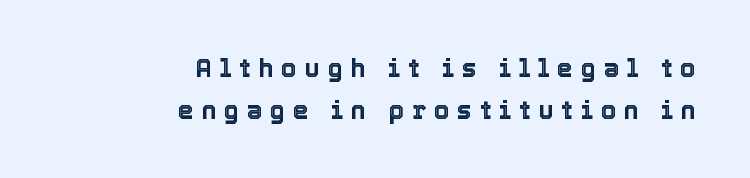
Q: Is the text italic (slanted)? A: No, it is upright.
Q: Is the text underlined? A: No.
Q: How is the paragraph aligned? A: Right-aligned.
Q: Is the spacing between letters normal or unusually wide? A: Unusually wide.
Q: Is the spacing between lines tight, normal or loose? A: Normal.
